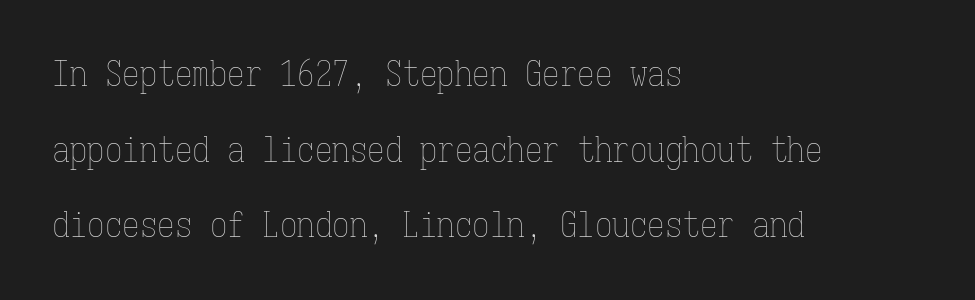
The image shows 35 px thin, condensed type, upright, monospaced; set left-aligned, loose line spacing (2.16x), normal letter spacing, not underlined; low stroke contrast and a medium x-height.
